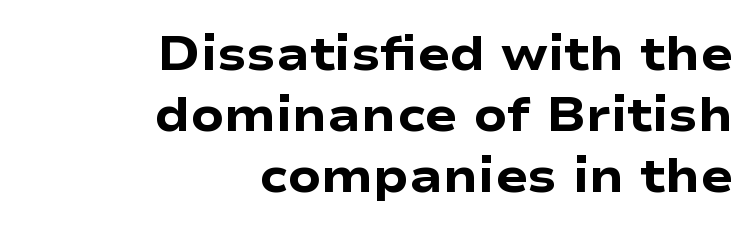
A typesetter would label this face a sans. The passage is arranged like a letterhead date or caption credit — flush right. Default kerning and tracking; the words read as compact shapes. Here the designer chose a conventional face with non-uniform glyph widths. Is there much room between lines? A standard amount, neither cramped nor airy. Typesetter's note: full bold, strokes at maximum text heaviness.
